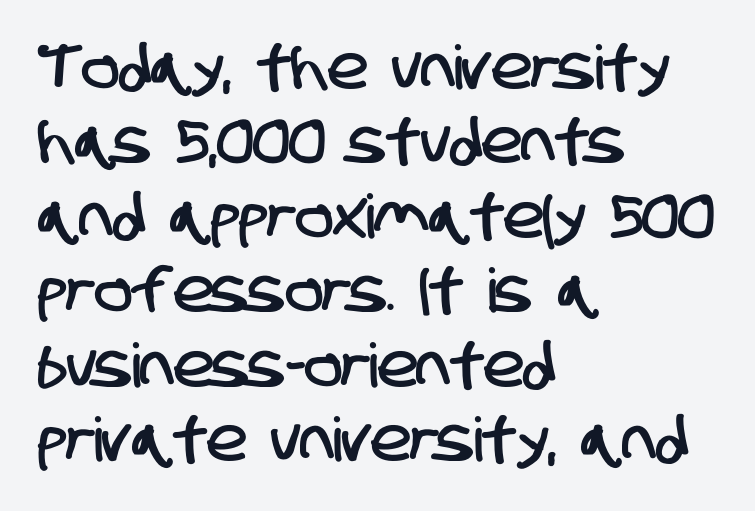
{"serif": "no", "width": "condensed", "stroke_contrast": "low", "x_height": "large", "monospaced": "no", "underline": "no", "align": "left", "line_spacing_ratio": 1.22, "letter_spacing": "normal", "letter_spacing_em": 0.0, "glyph_px": 61}
